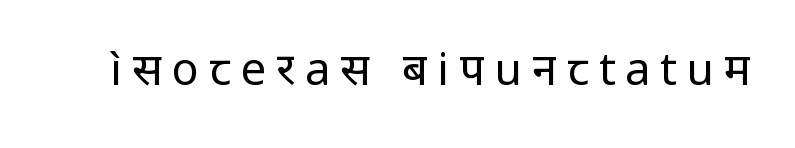
Q: Is the text bold? A: No.
Q: Is the text italic (slanted)? A: No, it is upright.
Q: Is the typeface a serif or a sans-serif typeface? A: Sans-serif.
Q: Is the text underlined? A: No.
Q: Is the spacing between letters normal or unusually wide? A: Unusually wide.
Q: Width (condensed, normal, or wide)? A: Normal.
Q: Stroke contrast? A: Low.
Q: x-height? A: Medium.
Q: Monospaced? A: No.
